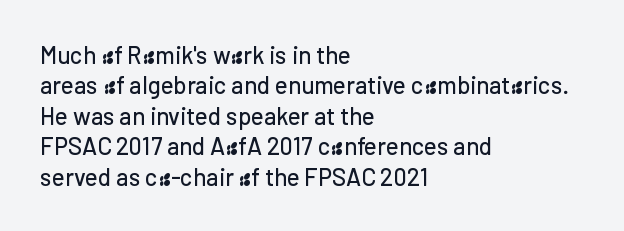
Q: Is the text italic (slanted)? A: No, it is upright.
Q: Is the text underlined? A: No.
Q: How is the paragraph aligned? A: Left-aligned.
Q: Is the spacing between letters normal or unusually wide? A: Normal.
Q: Is the spacing between lines tight, normal or loose? A: Normal.
